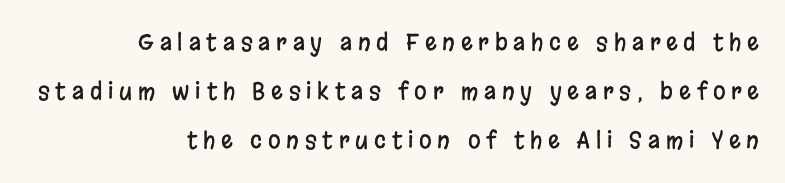
The image shows 23 px text type, upright; set right-aligned, loose line spacing (2.14x), unusually wide letter spacing (+0.25 em), not underlined.
